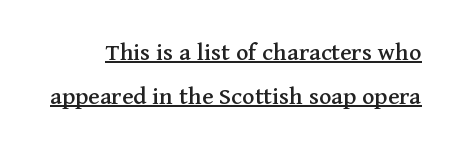
Q: Is the text italic (slanted)? A: No, it is upright.
Q: Is the text underlined? A: Yes.
Q: Is the spacing between letters normal or unusually wide? A: Normal.
Q: Is the spacing between lines tight, normal or loose? A: Normal.
